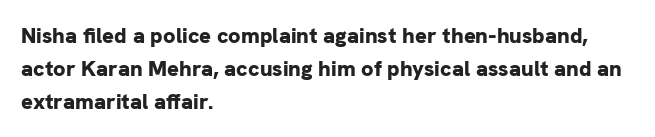
The image shows 22 px bold type, upright; set left-aligned, normal line spacing (1.5x), normal letter spacing, not underlined.
